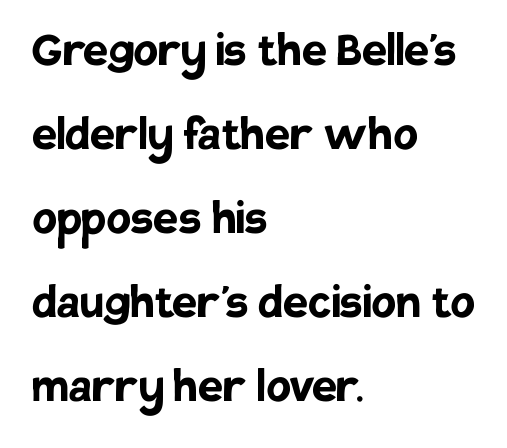
Q: Is the text bold? A: Yes.
Q: Is the text italic (slanted)? A: No, it is upright.
Q: Is the typeface a serif or a sans-serif typeface? A: Sans-serif.
Q: Is the text underlined? A: No.
Q: How is the paragraph aligned? A: Left-aligned.
Q: Is the spacing between letters normal or unusually wide? A: Normal.
Q: Is the spacing between lines tight, normal or loose? A: Normal.
Q: Width (condensed, normal, or wide)? A: Normal.
Q: Stroke contrast? A: Low.
Q: x-height? A: Large.
Q: Monospaced? A: No.
